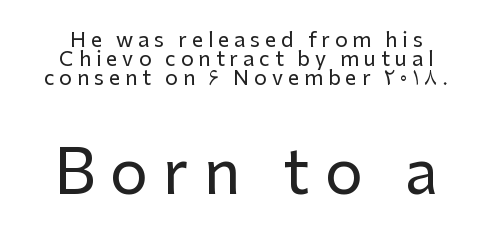
Q: Is the text italic (slanted)? A: No, it is upright.
Q: Is the typeface a serif or a sans-serif typeface? A: Sans-serif.
Q: Is the text underlined? A: No.
Q: Is the spacing between letters normal or unusually wide? A: Unusually wide.
Q: Is the spacing between lines tight, normal or loose? A: Tight.
Q: Which block of text is set in a larger size, the first (top) or the second (bottom)? A: The second (bottom) one.
Q: Width (condensed, normal, or wide)? A: Normal.
Q: Stroke contrast? A: Low.
Q: x-height? A: Medium.
Q: Monospaced? A: No.
